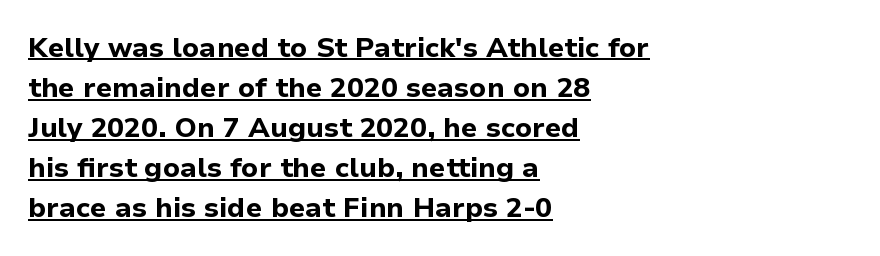
Q: Is the text bold? A: Yes.
Q: Is the text italic (slanted)? A: No, it is upright.
Q: Is the typeface a serif or a sans-serif typeface? A: Sans-serif.
Q: Is the text underlined? A: Yes.
Q: How is the paragraph aligned? A: Left-aligned.
Q: Is the spacing between letters normal or unusually wide? A: Normal.
Q: Is the spacing between lines tight, normal or loose? A: Normal.
Q: Width (condensed, normal, or wide)? A: Normal.
Q: Stroke contrast? A: Low.
Q: x-height? A: Medium.
Q: Monospaced? A: No.
